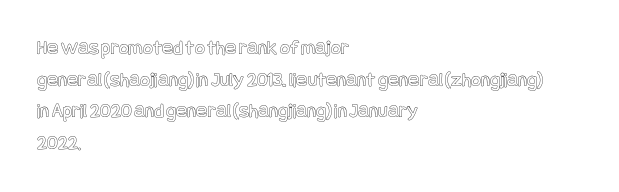
Has an underline been added? It has not. Do the letters lean? They stand straight. Notice how descenders clear the ascenders below comfortably — that's standard leading. The line texture is even and compact thanks to regular tracking.
